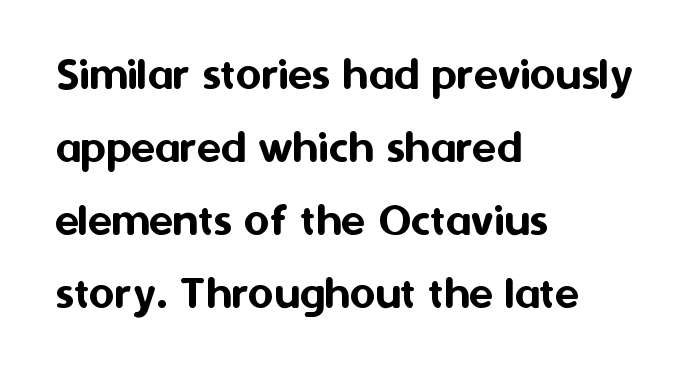
The image shows 49 px sans-serif type, upright; set left-aligned, normal line spacing (1.49x), normal letter spacing, not underlined; medium stroke contrast and a medium x-height.
